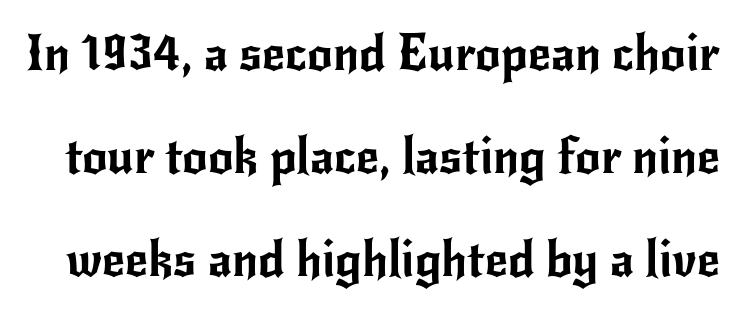
{"serif": "no", "italic": "no", "width": "normal", "stroke_contrast": "low", "x_height": "small", "monospaced": "no", "underline": "no", "line_spacing": "loose", "line_spacing_ratio": 2.06, "letter_spacing": "normal", "letter_spacing_em": 0.0, "glyph_px": 50}
